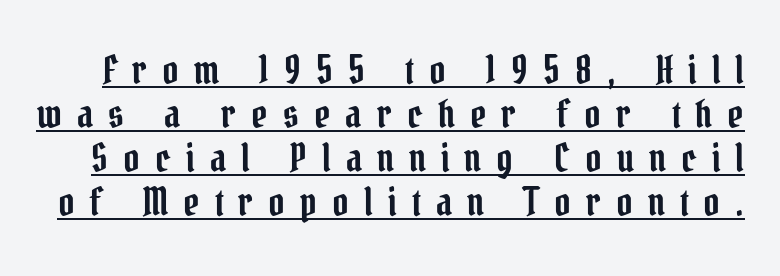
{"serif": "yes", "italic": "no", "width": "condensed", "stroke_contrast": "low", "x_height": "medium", "monospaced": "no", "underline": "yes", "line_spacing": "tight", "line_spacing_ratio": 1.13, "letter_spacing": "wide", "letter_spacing_em": 0.39, "glyph_px": 39}
